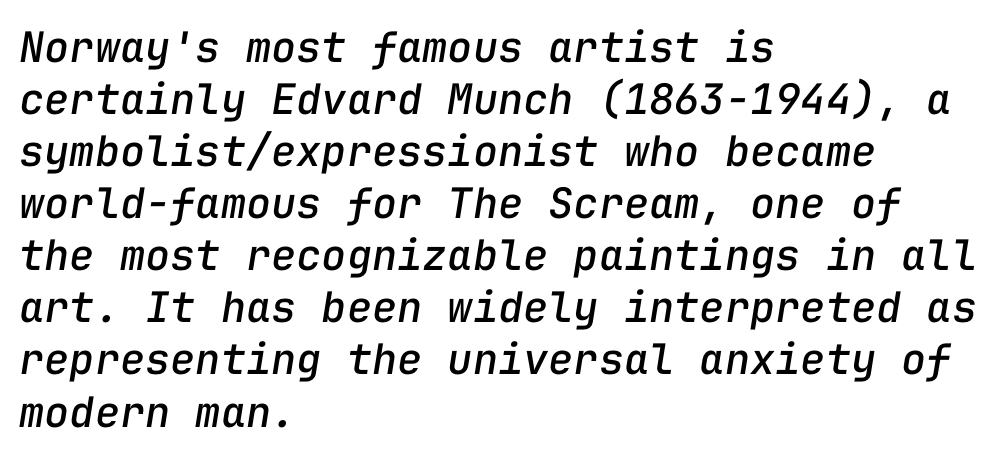
{"italic": "yes", "lean": "right", "slant_degrees": 9, "width": "normal", "stroke_contrast": "low", "x_height": "medium", "monospaced": "yes", "underline": "no", "align": "left", "line_spacing_ratio": 1.24, "letter_spacing": "normal", "letter_spacing_em": 0.0, "glyph_px": 42}
